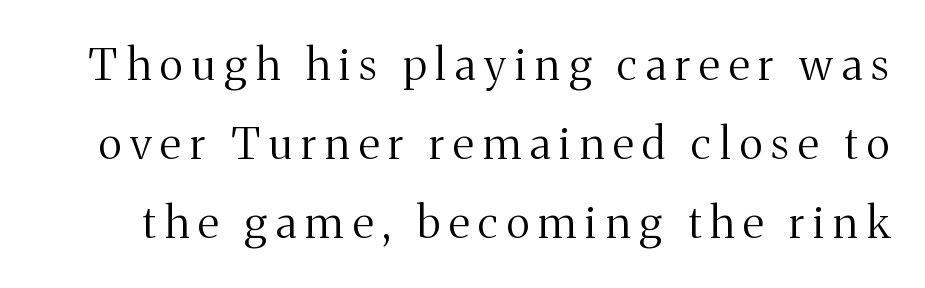
{"serif": "yes", "italic": "no", "bold": "no", "weight": "regular", "width": "normal", "stroke_contrast": "medium", "x_height": "medium", "monospaced": "no", "underline": "no", "line_spacing_ratio": 1.8, "letter_spacing": "wide", "letter_spacing_em": 0.21, "glyph_px": 44}
